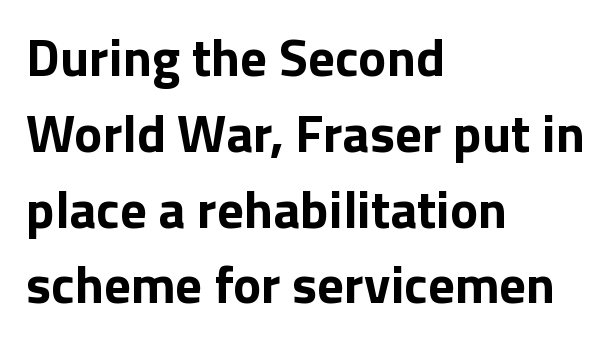
{"serif": "no", "italic": "no", "bold": "yes", "weight": "bold", "width": "normal", "stroke_contrast": "low", "x_height": "medium", "monospaced": "no", "underline": "no", "align": "left", "line_spacing": "normal", "line_spacing_ratio": 1.43, "letter_spacing": "normal", "letter_spacing_em": 0.0, "glyph_px": 53}
